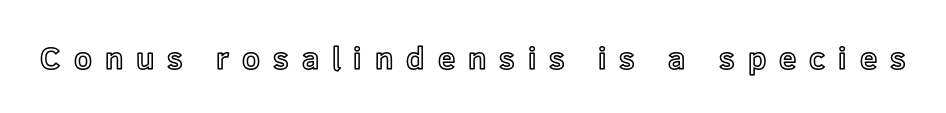
The image shows 31 px text type, upright; set unusually wide letter spacing (+0.42 em), not underlined; a medium x-height.
